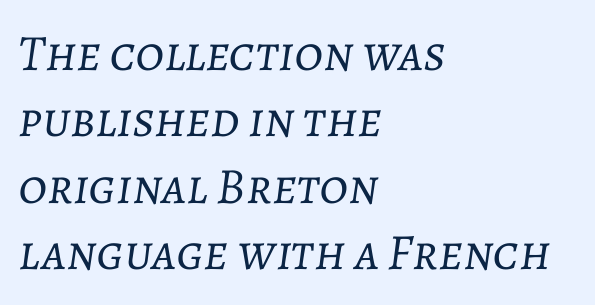
Q: Is the text bold? A: No.
Q: Is the text italic (slanted)? A: Yes, it leans right by about 7 degrees.
Q: Is the text underlined? A: No.
Q: How is the paragraph aligned? A: Left-aligned.
Q: Is the spacing between letters normal or unusually wide? A: Normal.
Q: Is the spacing between lines tight, normal or loose? A: Normal.
Q: Width (condensed, normal, or wide)? A: Normal.
Q: Stroke contrast? A: Low.
Q: x-height? A: Medium.
Q: Monospaced? A: No.
